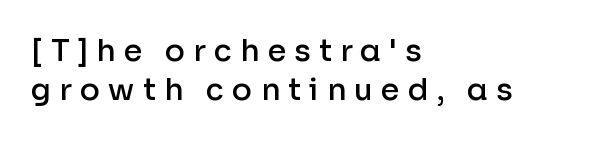
The letters are semibold — heavier than regular but short of a full bold. Character widths vary here, with narrow letters taking less room than wide ones. Posture: straight, roman, zero tilt. Horizontal alignment here is leftward, the default for most running prose. The string is rendered with underlining switched off. This block has exactly the height ordinary leading produces.
